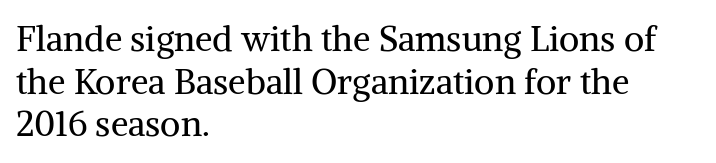
The image shows 35 px regular-weight serif type, upright; set left-aligned, line spacing 1.22x, normal letter spacing, not underlined; medium stroke contrast and a medium x-height.
